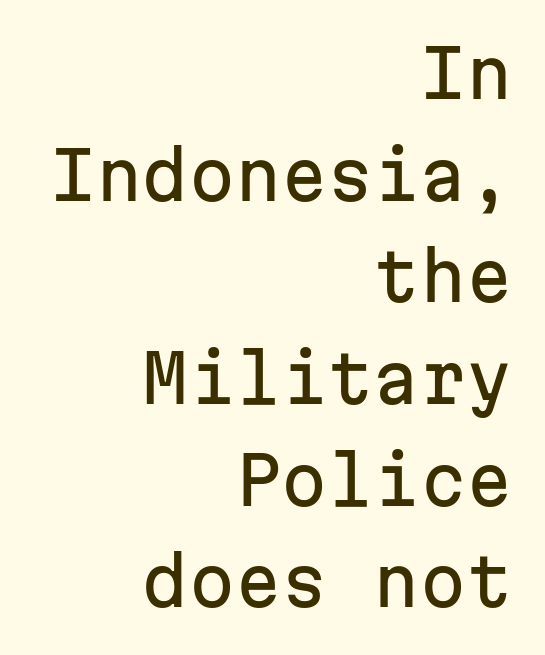
Each word holds together tightly as a unit, with standard inter-letter gaps. In terms of posture, this sample is upright. Beneath every word, the page is bare. Compared with a flush-left layout, this one pins lines to the opposite, right side.
